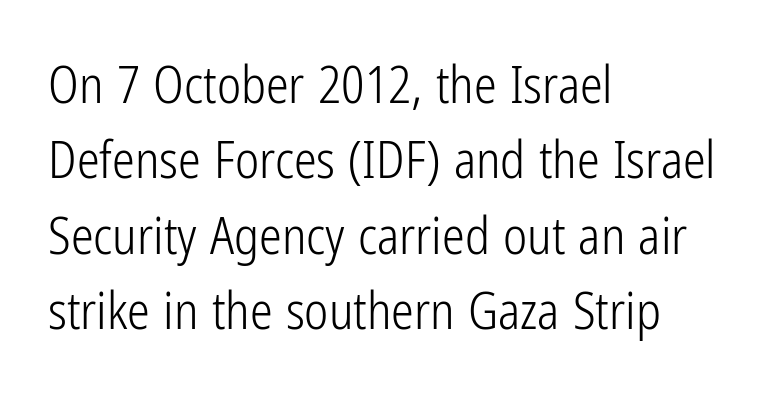
The image shows 51 px light, condensed sans-serif type, upright; set left-aligned, normal line spacing (1.48x), normal letter spacing, not underlined; low stroke contrast and a medium x-height.
